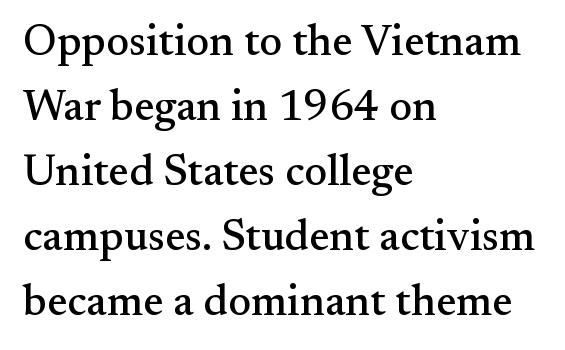
Q: Is the text italic (slanted)? A: No, it is upright.
Q: Is the typeface a serif or a sans-serif typeface? A: Serif.
Q: Is the text underlined? A: No.
Q: How is the paragraph aligned? A: Left-aligned.
Q: Is the spacing between letters normal or unusually wide? A: Normal.
Q: Is the spacing between lines tight, normal or loose? A: Normal.
Q: Width (condensed, normal, or wide)? A: Normal.
Q: Stroke contrast? A: Medium.
Q: x-height? A: Small.
Q: Monospaced? A: No.
